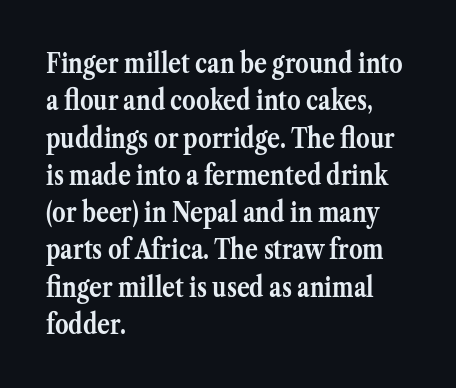
The image shows 27 px bold type, upright; set left-aligned, normal line spacing (1.38x), normal letter spacing, not underlined.
